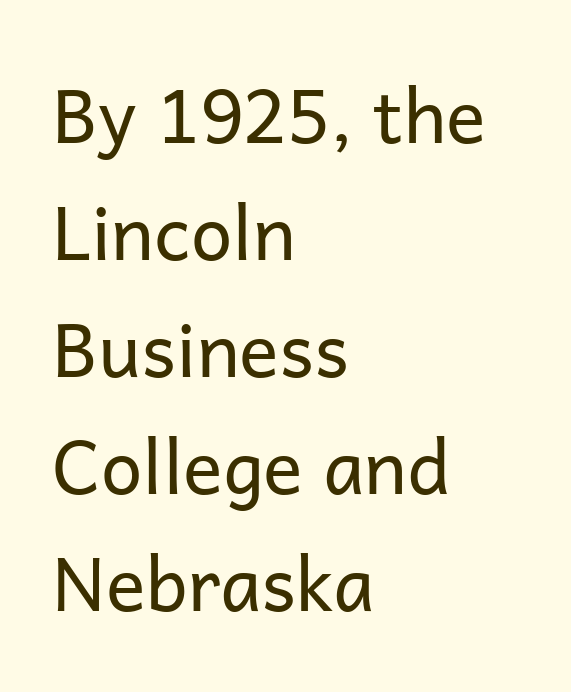
The image shows 74 px regular-weight sans-serif type, upright; set left-aligned, normal line spacing (1.58x), normal letter spacing, not underlined; low stroke contrast and a medium x-height.
